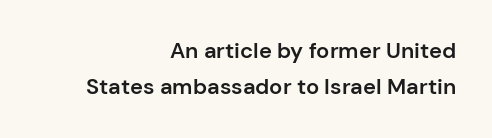
{"italic": "no", "bold": "semi", "underline": "no", "align": "right", "line_spacing": "normal", "line_spacing_ratio": 1.65, "letter_spacing": "normal", "letter_spacing_em": 0.0, "glyph_px": 22}
